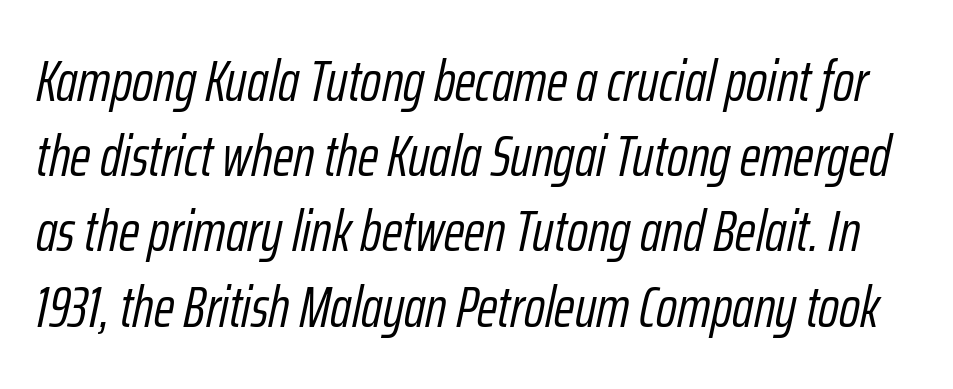
The string is rendered with underlining switched off. Observe the ordinary spacing: letters are neighbours, not strangers. Is the type slanted? Yes — the strokes lean at a clear angle. Is the type heavy? It reads as light-to-regular instead. Character widths vary here, with narrow letters taking less room than wide ones. The passage shown stacks its lines at a standard gap.
